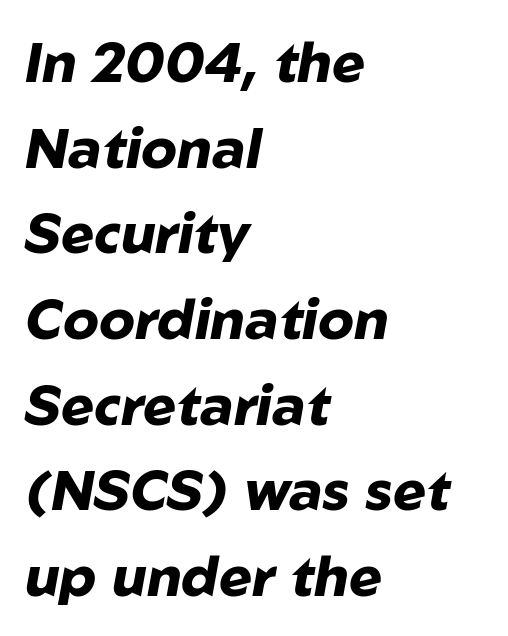
{"italic": "yes", "lean": "right", "slant_degrees": 10, "bold": "yes", "weight": "heavy", "width": "normal", "stroke_contrast": "low", "x_height": "medium", "monospaced": "no", "underline": "no", "align": "left", "line_spacing": "normal", "line_spacing_ratio": 1.53, "letter_spacing": "normal", "letter_spacing_em": 0.0, "glyph_px": 56}
